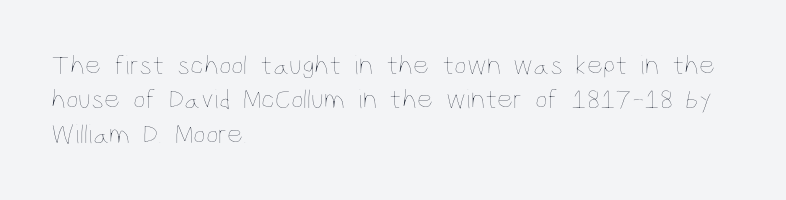
{"italic": "no", "bold": "no", "weight": "thin", "width": "condensed", "stroke_contrast": "low", "x_height": "large", "monospaced": "no", "underline": "no", "align": "left", "line_spacing_ratio": 1.23, "letter_spacing": "normal", "letter_spacing_em": 0.0, "glyph_px": 28}
